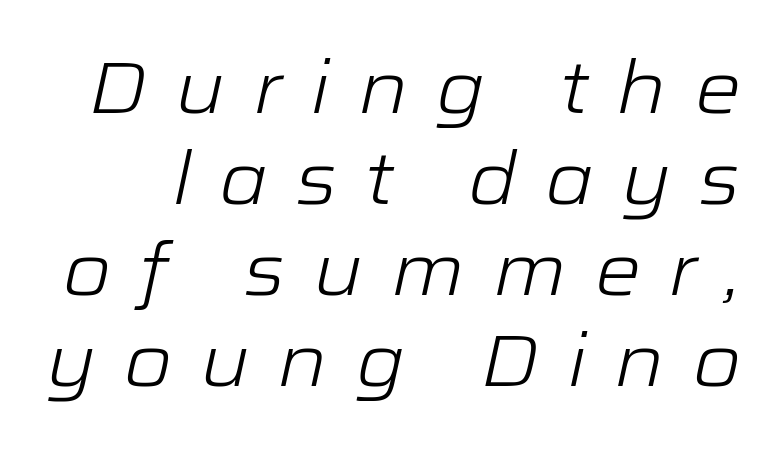
The image shows 74 px light, wide type, italic (leaning right); set line spacing 1.23x, unusually wide letter spacing (+0.37 em), not underlined; low stroke contrast and a medium x-height.
